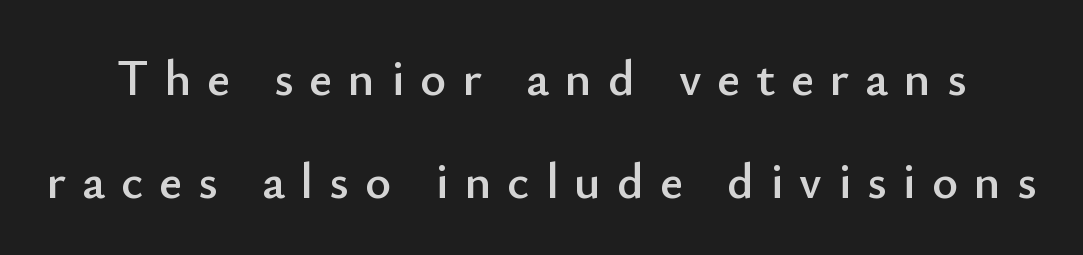
{"serif": "no", "italic": "no", "width": "normal", "stroke_contrast": "low", "x_height": "small", "monospaced": "no", "underline": "no", "line_spacing": "loose", "line_spacing_ratio": 2.06, "letter_spacing": "wide", "letter_spacing_em": 0.32, "glyph_px": 50}
